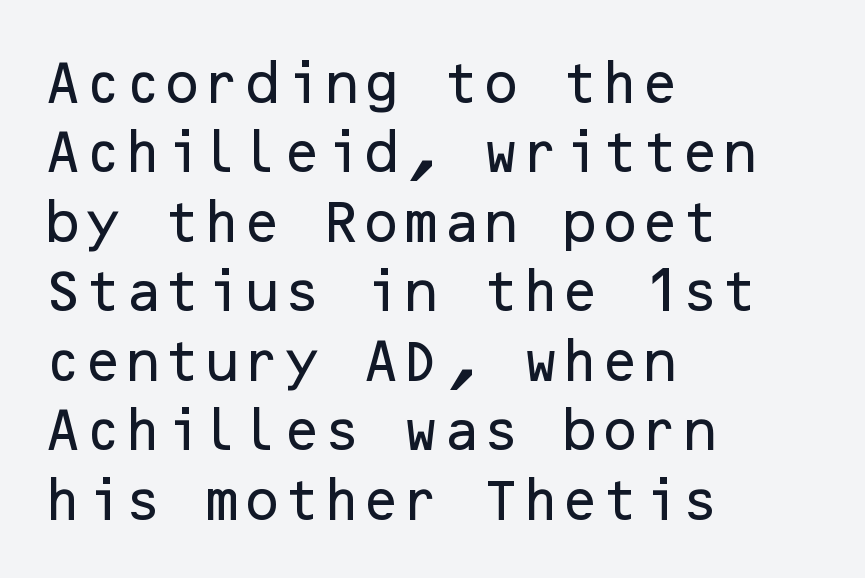
Q: Is the text italic (slanted)? A: No, it is upright.
Q: Is the typeface a serif or a sans-serif typeface? A: Sans-serif.
Q: Is the text underlined? A: No.
Q: How is the paragraph aligned? A: Left-aligned.
Q: Is the spacing between letters normal or unusually wide? A: Normal.
Q: Is the spacing between lines tight, normal or loose? A: Normal.
Q: Width (condensed, normal, or wide)? A: Normal.
Q: Stroke contrast? A: Low.
Q: x-height? A: Medium.
